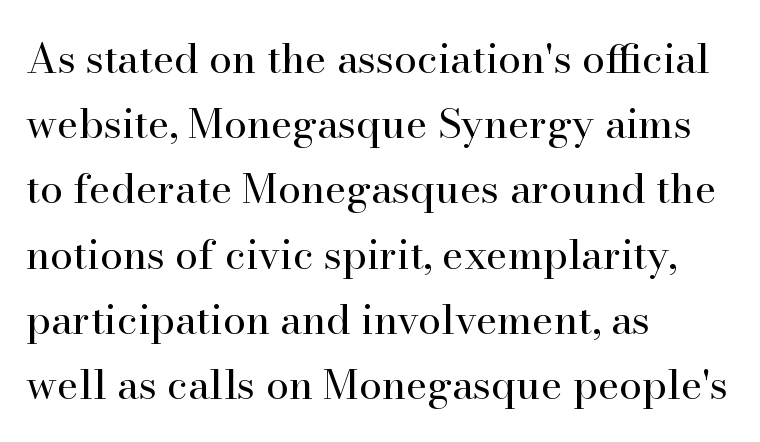
{"serif": "yes", "italic": "no", "bold": "no", "weight": "regular", "width": "normal", "stroke_contrast": "high", "x_height": "small", "monospaced": "no", "underline": "no", "align": "left", "line_spacing": "normal", "line_spacing_ratio": 1.59, "letter_spacing": "normal", "letter_spacing_em": 0.0, "glyph_px": 41}
